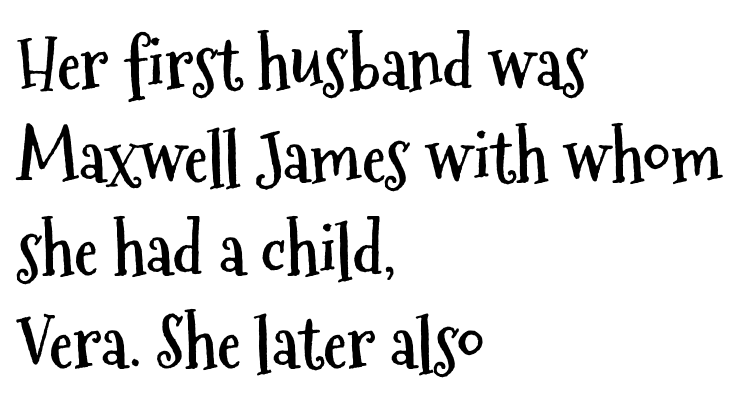
{"serif": "no", "italic": "no", "bold": "yes", "weight": "semibold", "width": "condensed", "stroke_contrast": "medium", "x_height": "medium", "monospaced": "no", "underline": "no", "align": "left", "line_spacing": "normal", "line_spacing_ratio": 1.35, "letter_spacing": "normal", "letter_spacing_em": 0.0, "glyph_px": 69}
